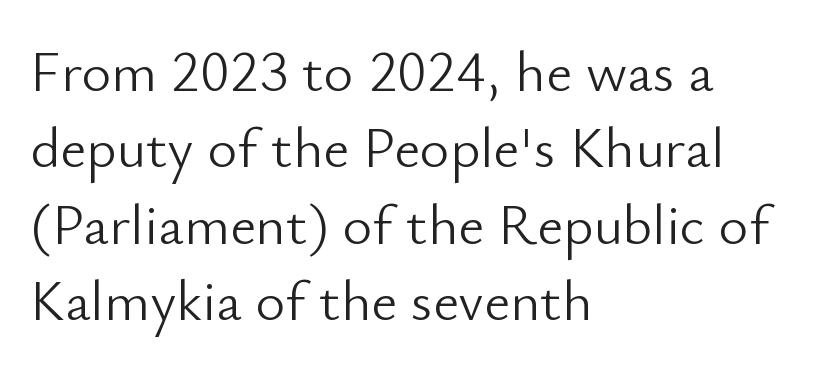
The image shows 57 px light sans-serif type, upright; set left-aligned, normal line spacing (1.34x), normal letter spacing, not underlined; low stroke contrast and a small x-height.
